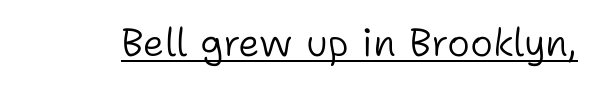
Q: Is the text bold? A: No.
Q: Is the text italic (slanted)? A: No, it is upright.
Q: Is the typeface a serif or a sans-serif typeface? A: Sans-serif.
Q: Is the text underlined? A: Yes.
Q: Is the spacing between letters normal or unusually wide? A: Normal.
Q: Width (condensed, normal, or wide)? A: Normal.
Q: Stroke contrast? A: Low.
Q: x-height? A: Medium.
Q: Monospaced? A: No.
